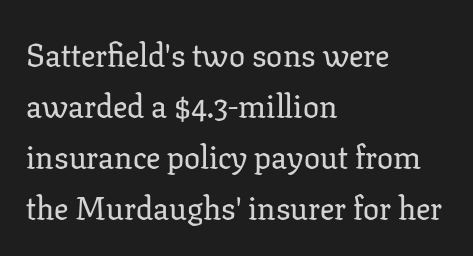
The image shows 32 px serif type, upright; set left-aligned, normal line spacing (1.59x), normal letter spacing, not underlined; low stroke contrast and a medium x-height.
